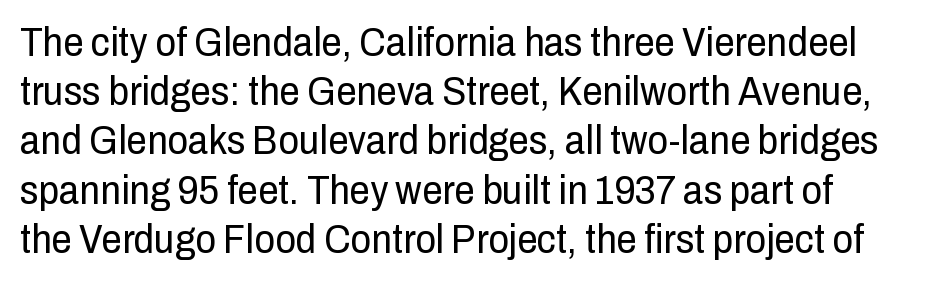
Nobody drew a line under any word here. The characters display no serif detailing; their extremities are plain. Does extra space separate the letters? No, they use regular spacing. Characters remain perfectly vertical along every line.
